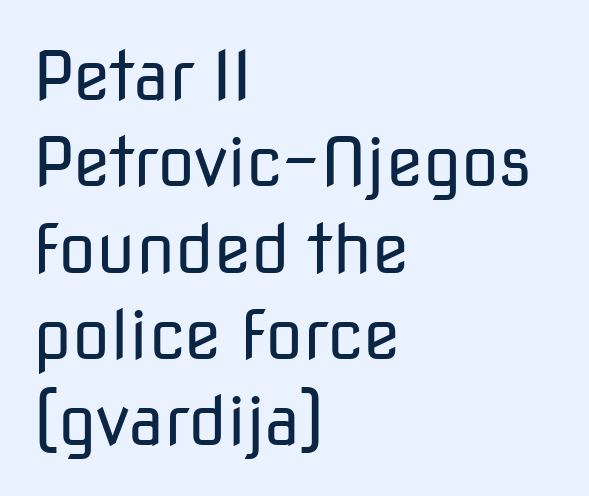
Q: Is the text bold? A: No.
Q: Is the text italic (slanted)? A: No, it is upright.
Q: Is the typeface a serif or a sans-serif typeface? A: Sans-serif.
Q: Is the text underlined? A: No.
Q: How is the paragraph aligned? A: Left-aligned.
Q: Is the spacing between letters normal or unusually wide? A: Normal.
Q: Is the spacing between lines tight, normal or loose? A: Normal.
Q: Width (condensed, normal, or wide)? A: Normal.
Q: Stroke contrast? A: Low.
Q: x-height? A: Medium.
Q: Monospaced? A: No.
